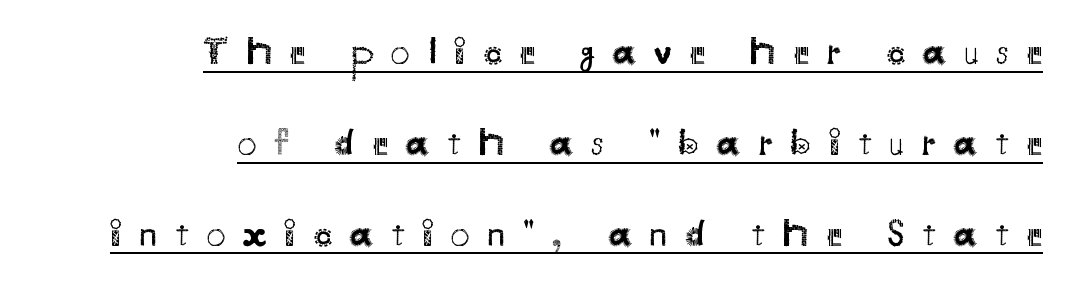
Q: Is the text bold? A: No.
Q: Is the text italic (slanted)? A: No, it is upright.
Q: Is the typeface a serif or a sans-serif typeface? A: Sans-serif.
Q: Is the text underlined? A: Yes.
Q: How is the paragraph aligned? A: Right-aligned.
Q: Is the spacing between letters normal or unusually wide? A: Unusually wide.
Q: Is the spacing between lines tight, normal or loose? A: Loose.
Q: Width (condensed, normal, or wide)? A: Normal.
Q: Stroke contrast? A: Medium.
Q: x-height? A: Small.
Q: Monospaced? A: No.
